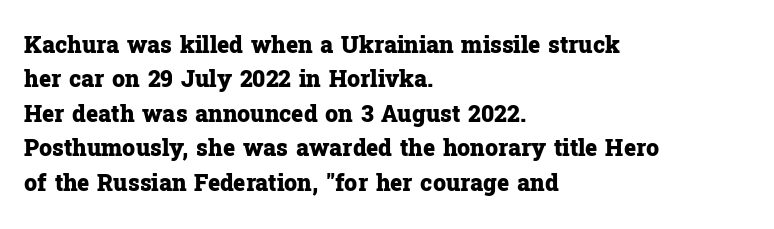
The image shows 23 px bold type, upright; set left-aligned, normal line spacing (1.5x), normal letter spacing, not underlined.
